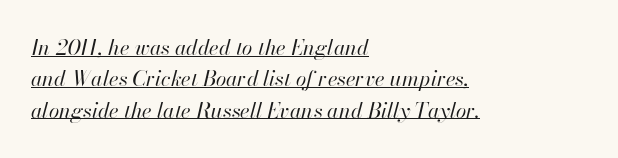
Compared with a typical body face, this is equally light or lighter still. Summary of vertical rhythm: regular, with standard interline spacing. No extra tracking has been applied to these lines. The rag falls on the right side of this text block. These characters rest on top of a visible drawn line.
